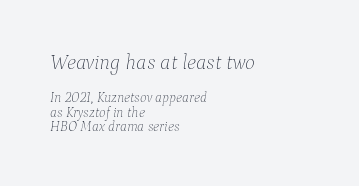
The paragraph shown leans on its left margin. Compared with a typical body face, this is equally light or lighter still. The passage shown stacks its lines with hardly any gap. The passage shown begins with its larger block and ends with its smaller one. The typography opts for an oblique posture over an upright one. The passage shown has conventional tracking throughout.
